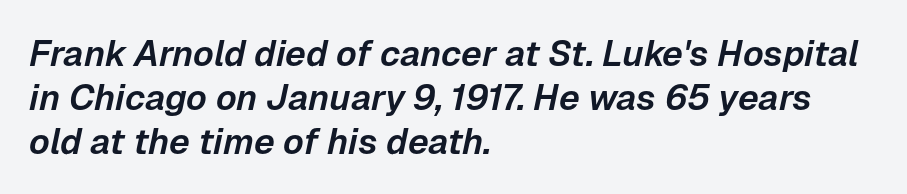
The image shows 36 px text type, italic (leaning right); set left-aligned, line spacing 1.22x, normal letter spacing, not underlined; low stroke contrast and a medium x-height.
